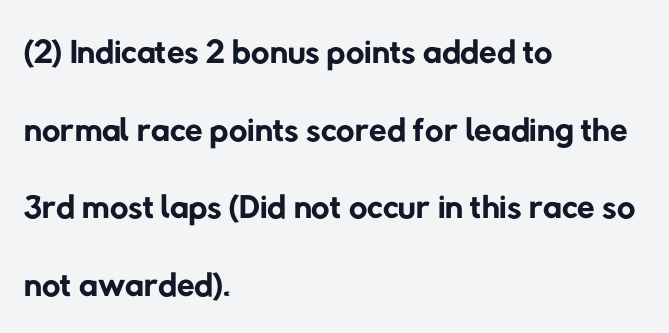
{"serif": "no", "bold": "no", "weight": "regular", "width": "normal", "stroke_contrast": "low", "x_height": "medium", "monospaced": "no", "underline": "no", "align": "left", "line_spacing": "normal", "line_spacing_ratio": 1.52, "letter_spacing": "normal", "letter_spacing_em": 0.0, "glyph_px": 51}
